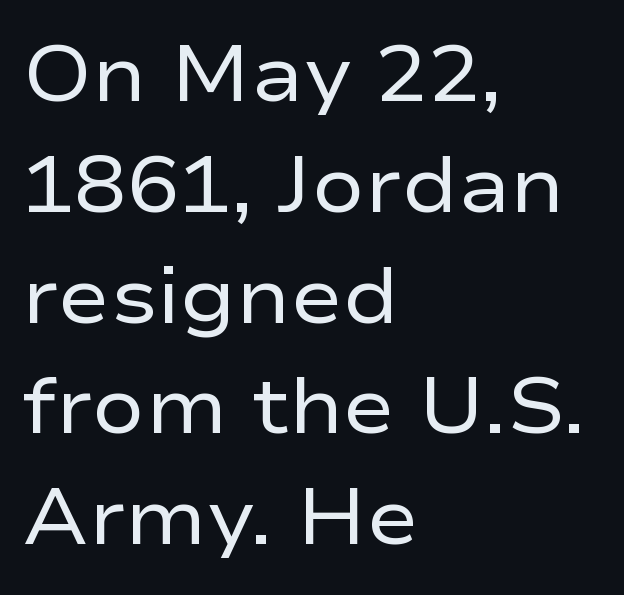
Note the varied advance widths — an 'i' is clearly narrower than an 'm'. Look at the tracking — it's just the regular setting, nothing added. The string is rendered with underlining switched off. The designer left line spacing at the default. To sum up the face: it is a sans, with no serifs.
